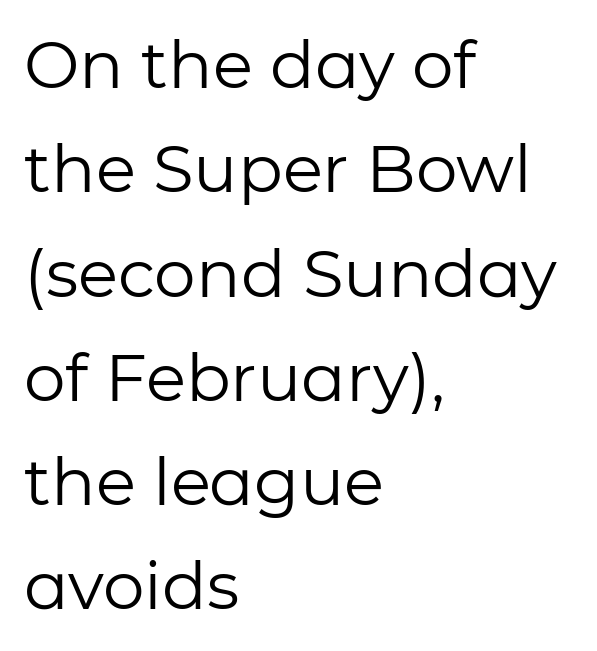
The image shows 66 px regular-weight sans-serif type, upright; set left-aligned, normal line spacing (1.58x), normal letter spacing, not underlined; low stroke contrast and a medium x-height.
